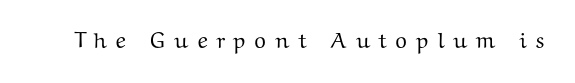
The image shows 22 px text type, upright; set unusually wide letter spacing (+0.37 em), not underlined.
